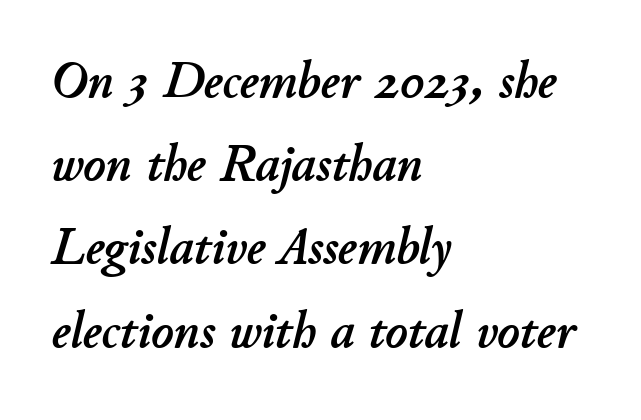
The image shows 53 px text type, italic (leaning right); set left-aligned, normal line spacing (1.57x), normal letter spacing, not underlined; low stroke contrast and a small x-height.
